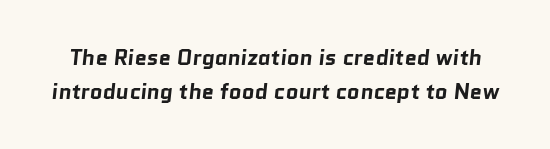
{"bold": "yes", "underline": "no", "line_spacing": "normal", "line_spacing_ratio": 1.54, "letter_spacing": "normal", "letter_spacing_em": 0.0, "glyph_px": 22}
